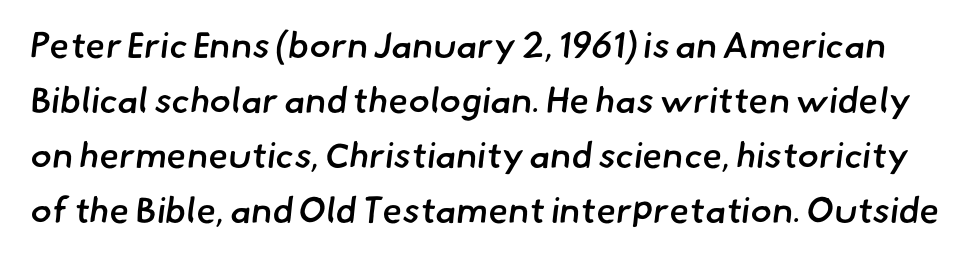
The glyphs in this specimen are sans serif. Has an underline been added? It has not. This sample has the flowing, uneven cadence of proportional lettering. Each new line begins a customary step beneath the previous one.
